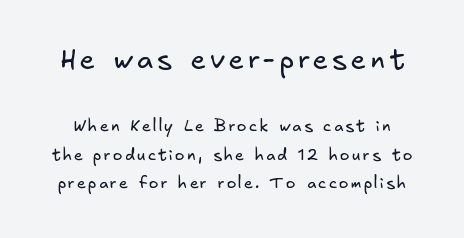
Honestly, there is no underline to notice here at all. You get the large type first, then a drop to smaller type. The cut favours lightness, reaching ordinary text weight at its darkest. The rendering shows plain stroke endings on the letterforms — a sans-serif design.
